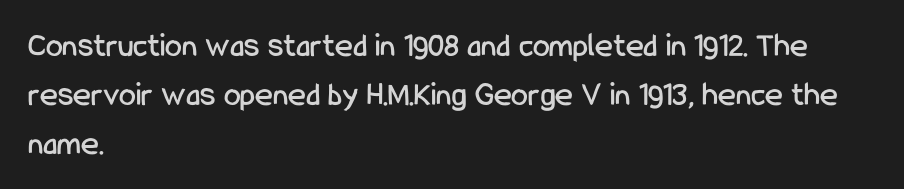
Q: Is the text italic (slanted)? A: No, it is upright.
Q: Is the typeface a serif or a sans-serif typeface? A: Sans-serif.
Q: Is the text underlined? A: No.
Q: How is the paragraph aligned? A: Left-aligned.
Q: Is the spacing between letters normal or unusually wide? A: Normal.
Q: Is the spacing between lines tight, normal or loose? A: Normal.
Q: Width (condensed, normal, or wide)? A: Condensed.
Q: Stroke contrast? A: Low.
Q: x-height? A: Medium.
Q: Monospaced? A: No.
